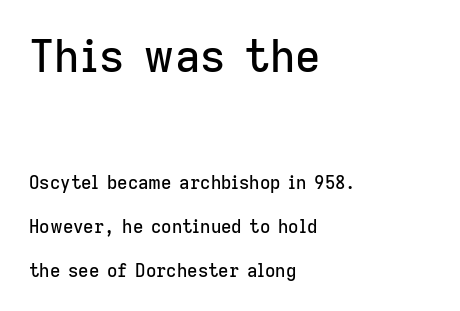
The image shows 44 px sans-serif type, upright; set left-aligned, loose line spacing (2.43x), normal letter spacing, not underlined; the first (top) block is 2.44x larger; low stroke contrast and a medium x-height.
